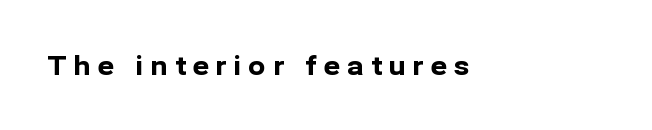
Heavy-handed strokes throughout: this text is bold. Each row of text sits above clean, open space. In terms of letterspacing, this is a distinctly airy, spread setting. This sample uses an upright cut, with every glyph sitting square on the baseline.
